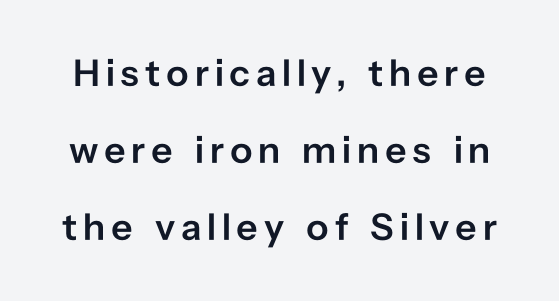
{"serif": "no", "italic": "no", "bold": "semi", "weight": "semibold", "width": "normal", "stroke_contrast": "low", "x_height": "medium", "monospaced": "no", "underline": "no", "line_spacing": "loose", "line_spacing_ratio": 2.02, "glyph_px": 38}
